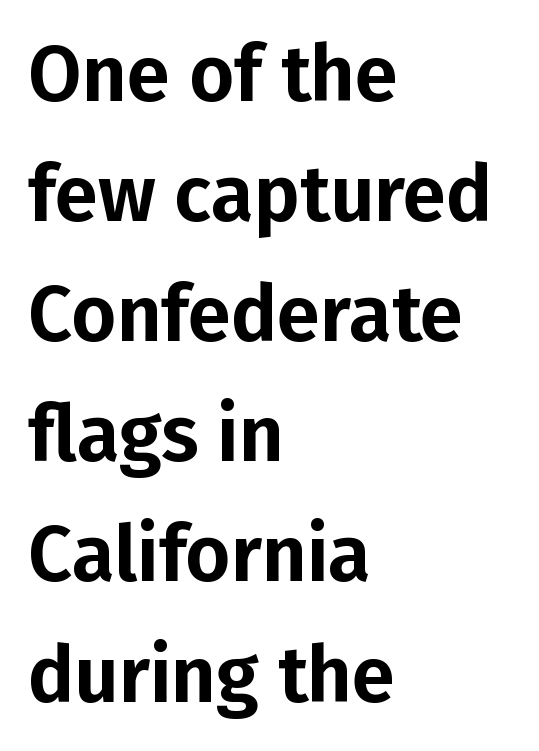
The image shows 78 px sans-serif type, upright; set left-aligned, normal line spacing (1.54x), normal letter spacing, not underlined; low stroke contrast and a medium x-height.
